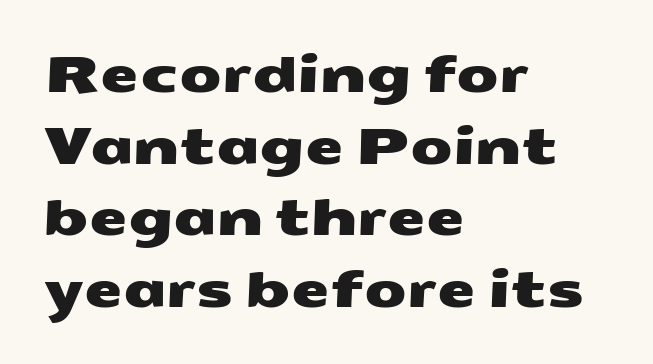
Underline: absent. These lines stack with their left ends in a neat column. The letters advance in unequal steps, a hallmark of proportional type. The type is set solid horizontally, with unmodified tracking. To sum up the face: it is a sans, with no serifs.
